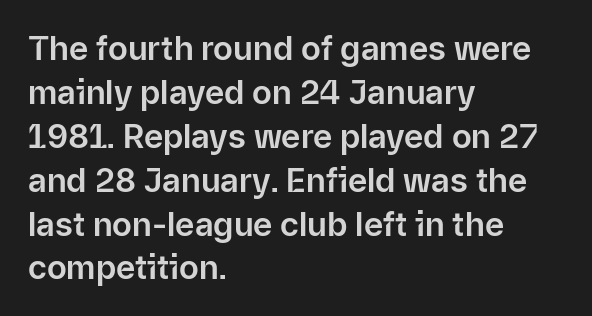
The image shows 33 px sans-serif type, upright; set left-aligned, normal line spacing (1.33x), normal letter spacing, not underlined; low stroke contrast and a medium x-height.
